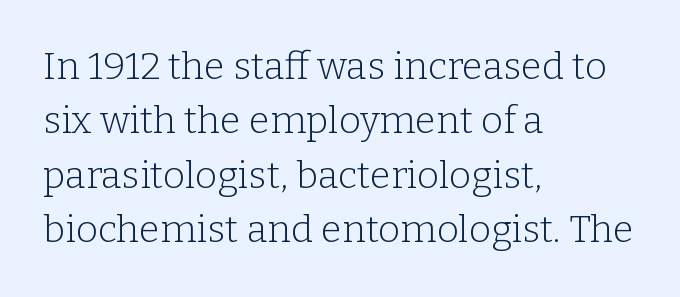
This sample uses plain, unmodified letter spacing. A clean baseline with only descenders dipping below it. Vertical spacing — default. Little horizontal feet cap the strokes, marking this as serif type.
